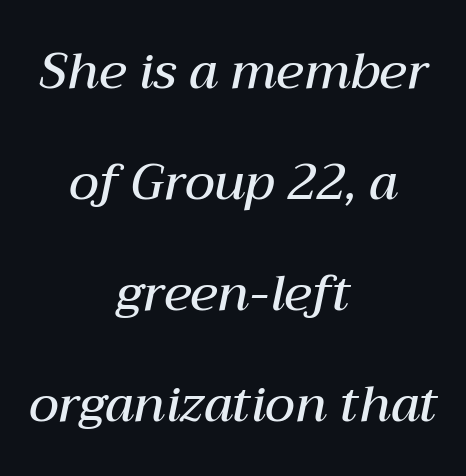
Q: Is the text bold? A: Semi-bold.
Q: Is the text italic (slanted)? A: Yes, it leans right by about 12 degrees.
Q: Is the text underlined? A: No.
Q: How is the paragraph aligned? A: Centered.
Q: Is the spacing between letters normal or unusually wide? A: Normal.
Q: Is the spacing between lines tight, normal or loose? A: Loose.
Q: Width (condensed, normal, or wide)? A: Normal.
Q: Stroke contrast? A: Medium.
Q: x-height? A: Medium.
Q: Monospaced? A: No.
